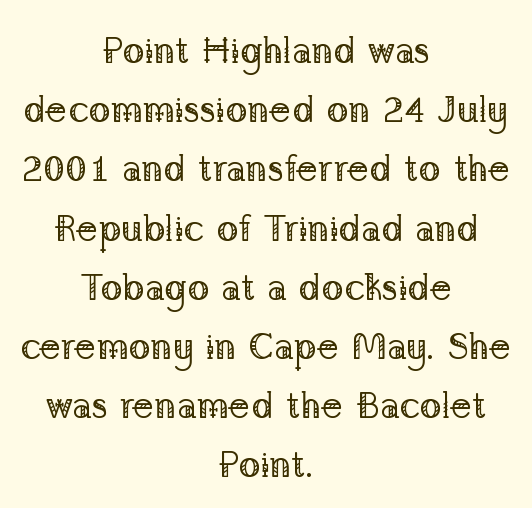
{"serif": "yes", "italic": "no", "bold": "no", "weight": "regular", "width": "normal", "stroke_contrast": "low", "x_height": "medium", "monospaced": "no", "underline": "no", "align": "center", "line_spacing": "normal", "line_spacing_ratio": 1.6, "letter_spacing": "normal", "letter_spacing_em": 0.0, "glyph_px": 37}
